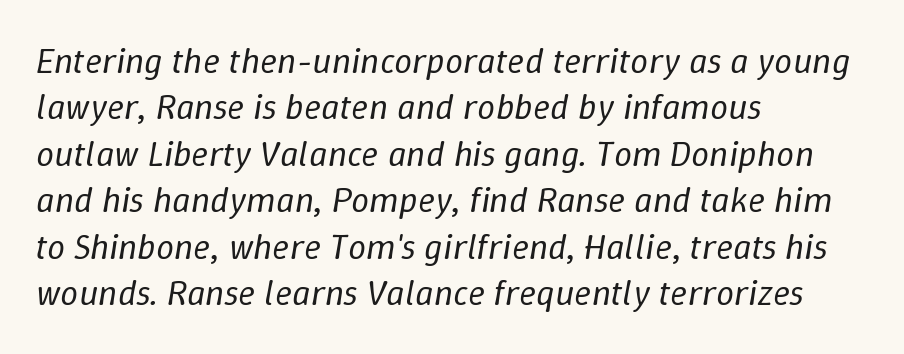
{"italic": "yes", "lean": "right", "slant_degrees": 9, "bold": "no", "weight": "regular", "width": "normal", "stroke_contrast": "low", "x_height": "medium", "monospaced": "no", "underline": "no", "align": "left", "line_spacing": "normal", "line_spacing_ratio": 1.29, "letter_spacing": "normal", "letter_spacing_em": 0.0, "glyph_px": 36}
